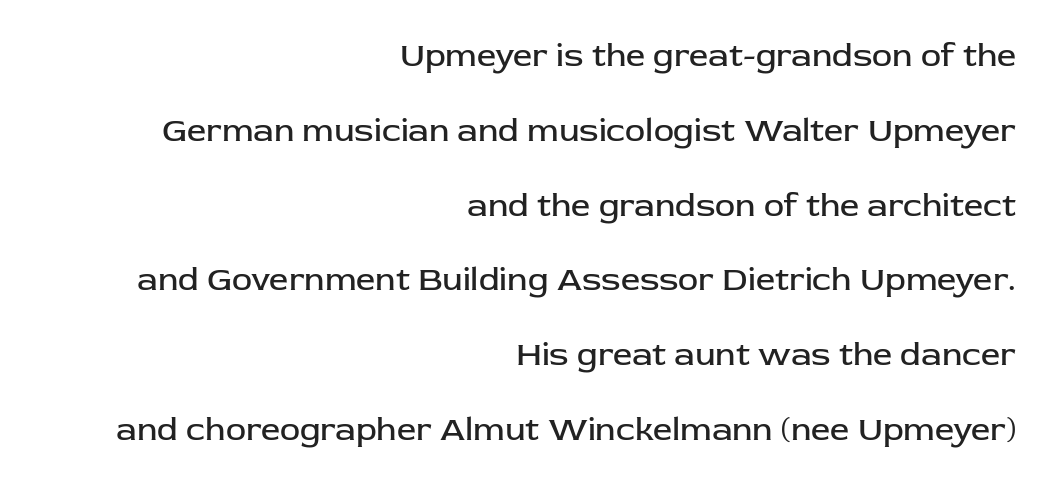
The image shows 34 px regular-weight sans-serif type, upright; set right-aligned, loose line spacing (2.2x), normal letter spacing, not underlined; low stroke contrast and a medium x-height.
